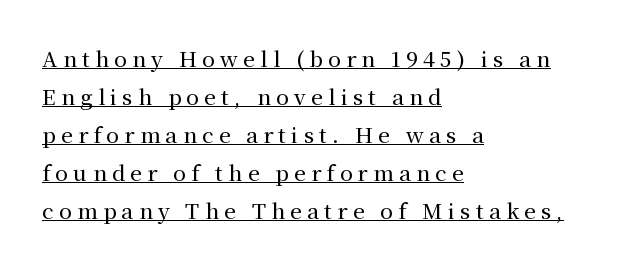
Horizontal alignment here is leftward, the default for most running prose. Decoration check: the copy is underlined. The lettering holds an erect, upright posture throughout. These lines have a slow, spaced-out rhythm from letter to letter.
